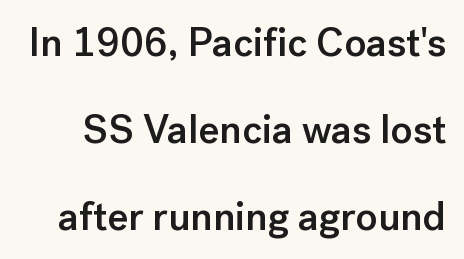
{"serif": "no", "italic": "no", "bold": "semi", "weight": "semibold", "width": "normal", "stroke_contrast": "low", "x_height": "medium", "monospaced": "no", "underline": "no", "line_spacing": "loose", "line_spacing_ratio": 2.17, "letter_spacing": "normal", "letter_spacing_em": 0.0, "glyph_px": 40}
